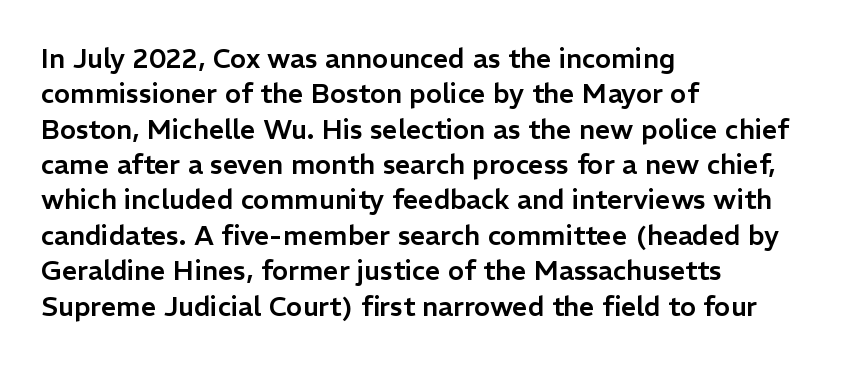
{"italic": "no", "underline": "no", "align": "left", "line_spacing": "normal", "line_spacing_ratio": 1.31, "letter_spacing": "normal", "letter_spacing_em": 0.0, "glyph_px": 27}
